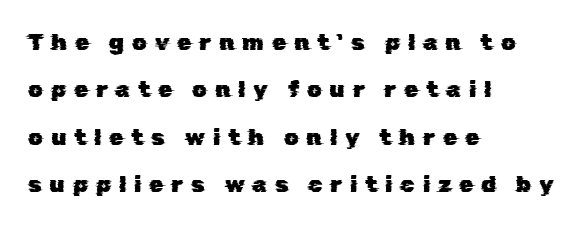
Descenders are the only things crossing below the line. The letterforms stand isolated, each surrounded by extra space. All the whitespace from short lines collects on the right. These lines stand farther apart than default settings would place them.
